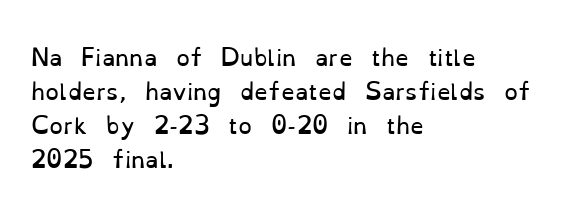
{"italic": "no", "bold": "no", "underline": "no", "align": "left", "line_spacing": "normal", "line_spacing_ratio": 1.54, "letter_spacing": "normal", "letter_spacing_em": 0.0, "glyph_px": 22}
